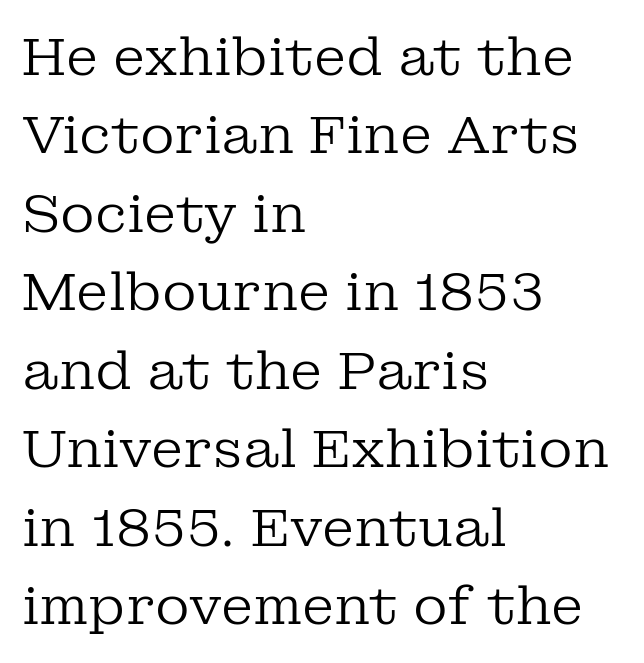
Proportional: the letters do not fall into vertical columns. Glyph-to-glyph distance matches everyday printed text. Where is the straight margin? On the left. This reads as an unemphasized weight, regular at the heaviest. These lines were composed using upright roman letters. Normally led — the rows are evenly, conventionally spaced.
